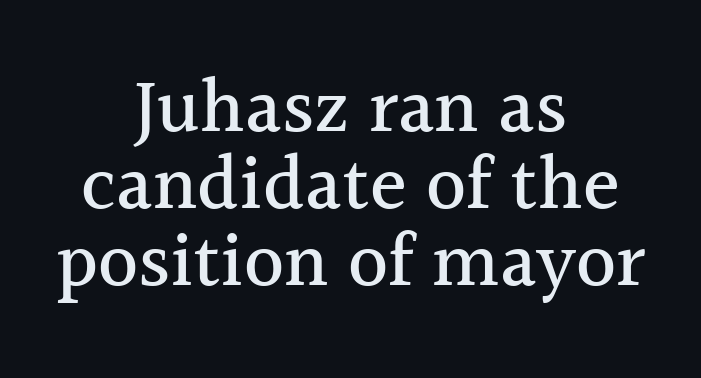
The image shows 77 px serif type, upright; set centered, tight line spacing (1.0x), normal letter spacing, not underlined; a medium x-height.
